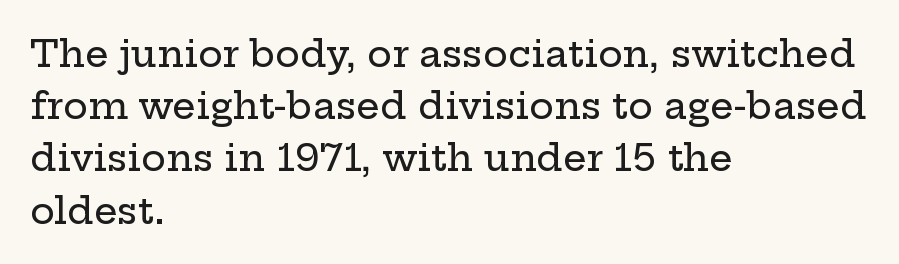
The image shows 37 px wide serif type, upright; set left-aligned, normal line spacing (1.41x), normal letter spacing, not underlined; low stroke contrast and a medium x-height.
